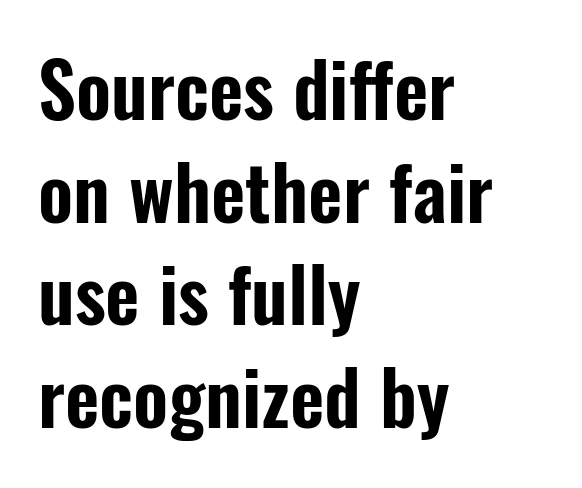
These lines sit exactly where default settings would place them. Style check: upright. Each word holds together tightly as a unit, with standard inter-letter gaps. Here the designer chose a conventional face with non-uniform glyph widths. Check the space under the baseline: it is left empty.
